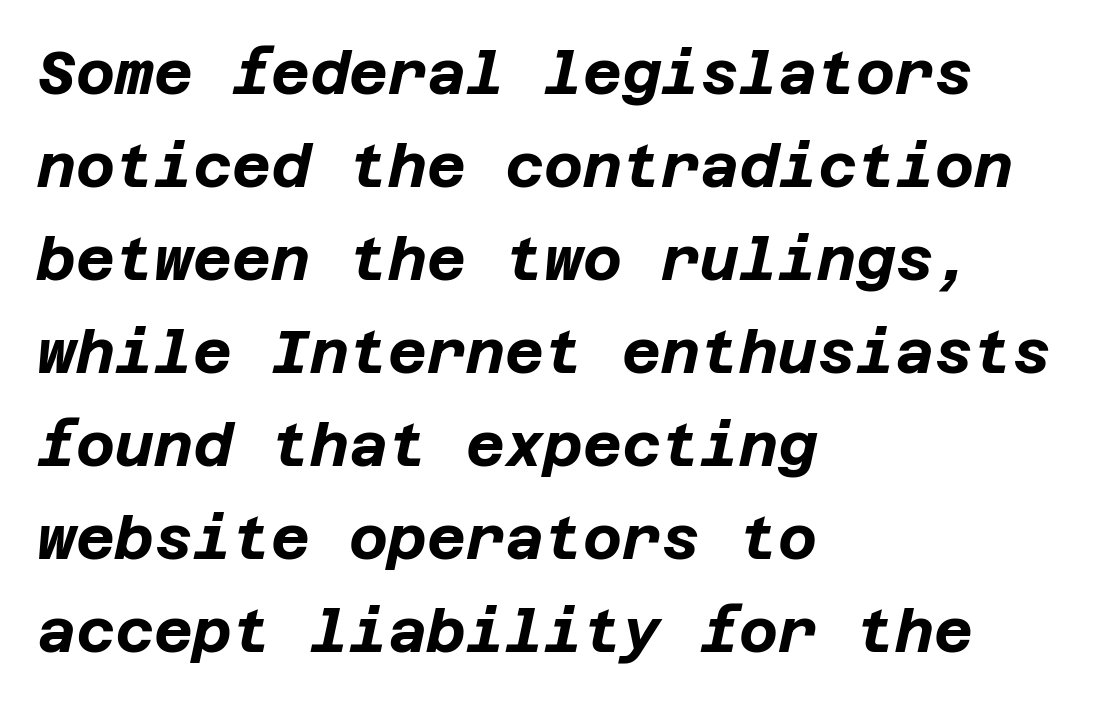
{"italic": "yes", "lean": "right", "slant_degrees": 12, "bold": "yes", "weight": "bold", "width": "normal", "stroke_contrast": "low", "x_height": "large", "underline": "no", "align": "left", "line_spacing": "normal", "line_spacing_ratio": 1.55, "letter_spacing": "normal", "letter_spacing_em": 0.0, "glyph_px": 60}
